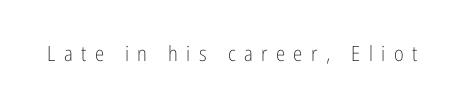
Q: Is the text bold? A: No.
Q: Is the text italic (slanted)? A: No, it is upright.
Q: Is the text underlined? A: No.
Q: Is the spacing between letters normal or unusually wide? A: Unusually wide.
